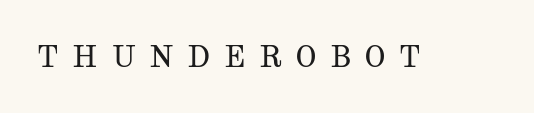
The image shows 29 px regular-weight, wide serif type, upright; set unusually wide letter spacing (+0.48 em), not underlined; medium stroke contrast and a medium x-height.
